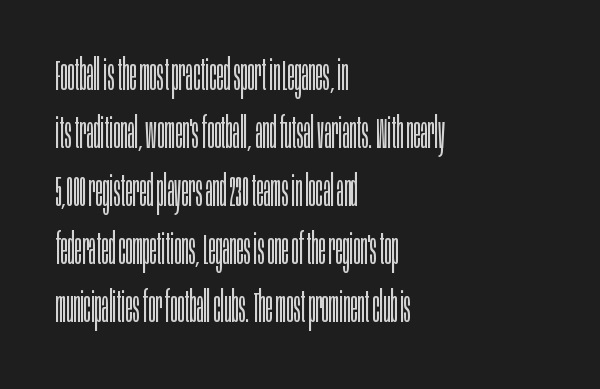
A typesetter would call this leading conventional body-copy spacing. These glyphs show unthickened strokes, regular width or finer. A student would call this left alignment; a typographer would say flush left, rag right. Tall strokes in this sample are plumb rather than angled.
